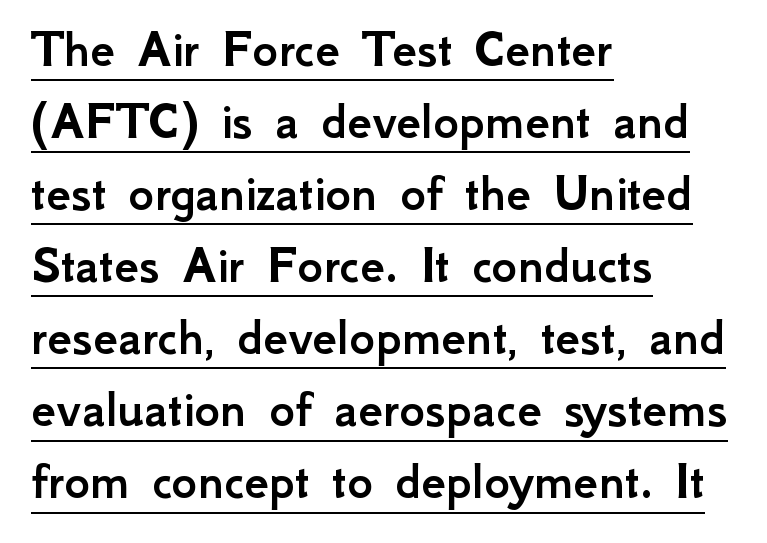
{"serif": "no", "italic": "no", "width": "normal", "stroke_contrast": "low", "x_height": "small", "monospaced": "no", "underline": "yes", "align": "left", "line_spacing": "normal", "line_spacing_ratio": 1.31, "letter_spacing": "normal", "letter_spacing_em": 0.0, "glyph_px": 55}
